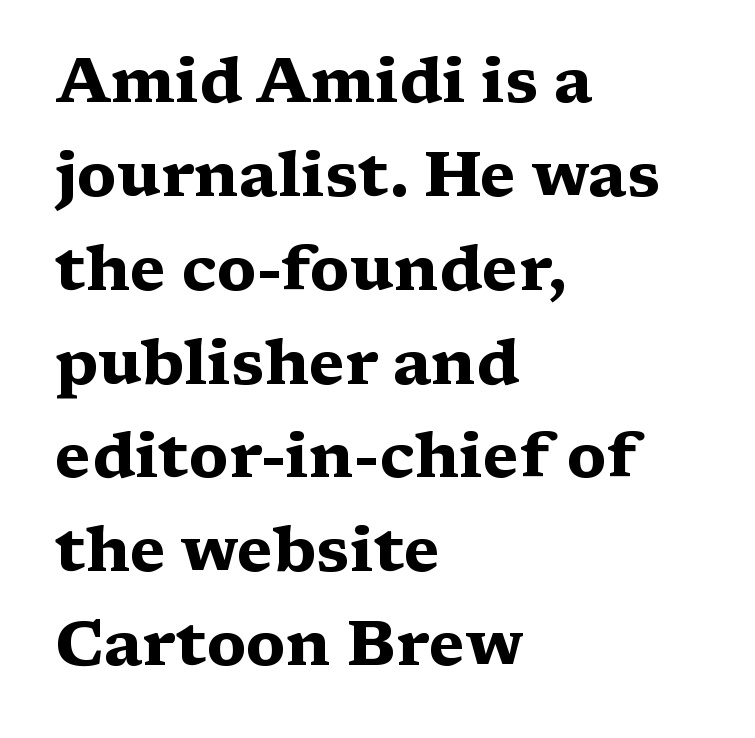
The image shows 63 px heavy, wide serif type, upright; set left-aligned, normal line spacing (1.49x), normal letter spacing, not underlined; medium stroke contrast and a medium x-height.
